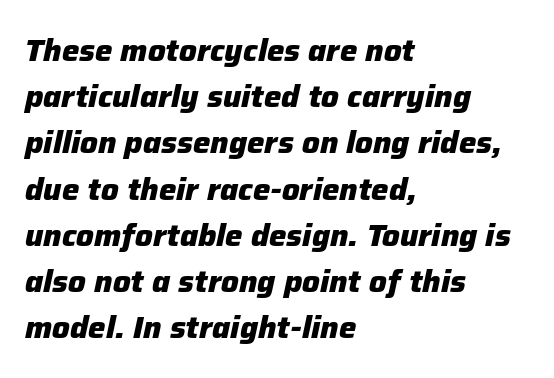
The compositor pushed each line to the left boundary. The rendering uses natural spacing where letterforms have individual widths. Just letters on the line, the space beneath them empty. Heft: maximum for text — a bold. Is there much room between lines? A standard amount, neither cramped nor airy. Would a proofreader flag this as italicized? Yes.
